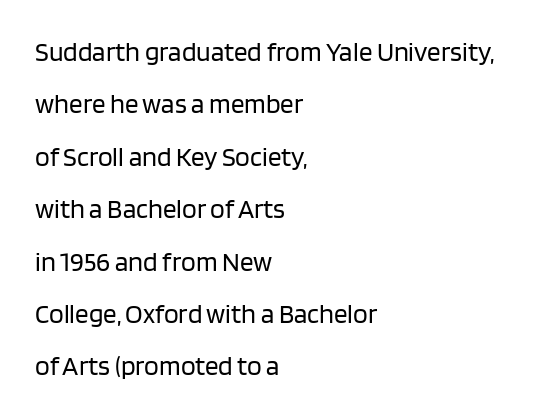
The image shows 27 px text type, upright; set left-aligned, loose line spacing (1.94x), normal letter spacing, not underlined.
